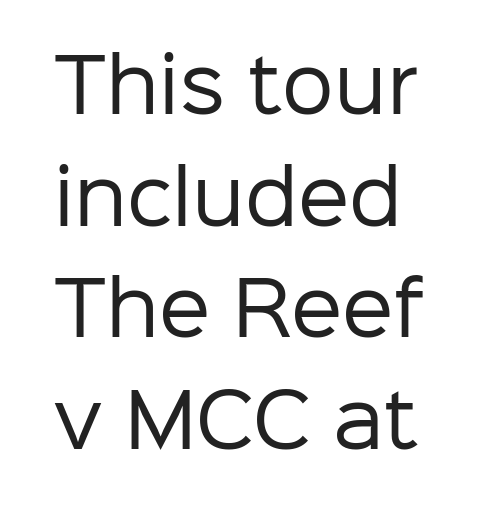
Q: Is the text bold? A: No.
Q: Is the text italic (slanted)? A: No, it is upright.
Q: Is the typeface a serif or a sans-serif typeface? A: Sans-serif.
Q: Is the text underlined? A: No.
Q: Is the spacing between letters normal or unusually wide? A: Normal.
Q: Is the spacing between lines tight, normal or loose? A: Normal.
Q: Width (condensed, normal, or wide)? A: Normal.
Q: Stroke contrast? A: Low.
Q: x-height? A: Medium.
Q: Monospaced? A: No.
